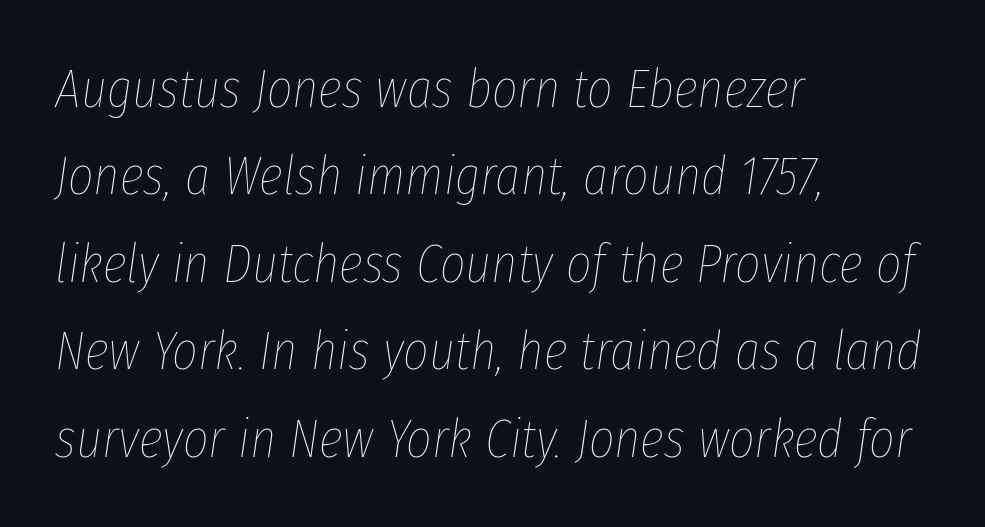
The image shows 55 px thin, condensed type, italic (leaning right); set left-aligned, normal line spacing (1.59x), normal letter spacing, not underlined; low stroke contrast and a medium x-height.
